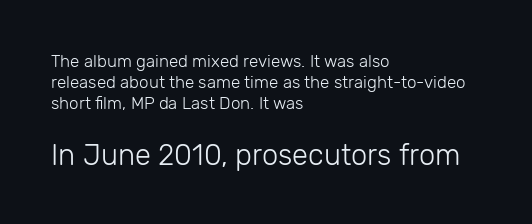
The image shows 29 px light sans-serif type, upright; set left-aligned, line spacing 1.23x, normal letter spacing, not underlined; the second (bottom) block is 1.71x larger; low stroke contrast and a medium x-height.
